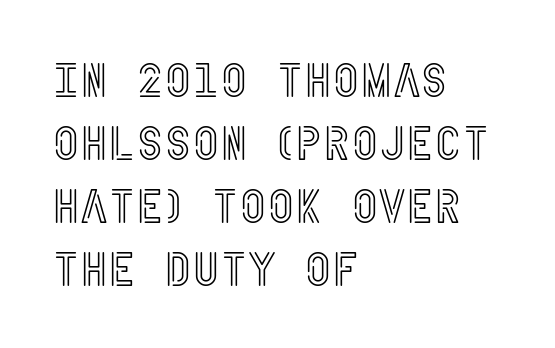
{"italic": "no", "width": "condensed", "x_height": "large", "underline": "no", "align": "left", "line_spacing": "normal", "line_spacing_ratio": 1.31, "letter_spacing": "normal", "letter_spacing_em": 0.0, "glyph_px": 48}
